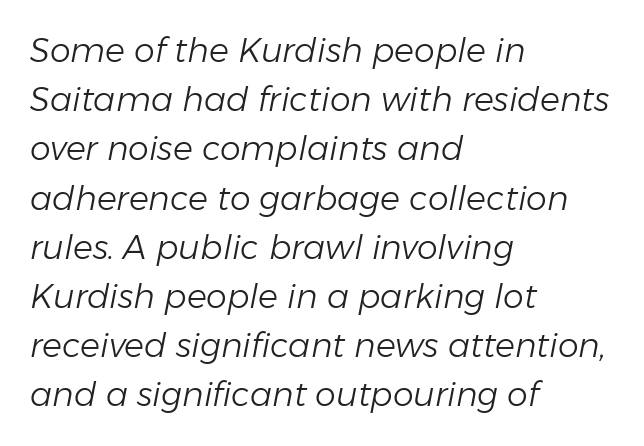
Q: Is the text bold? A: No.
Q: Is the text italic (slanted)? A: Yes, it leans right by about 11 degrees.
Q: Is the text underlined? A: No.
Q: How is the paragraph aligned? A: Left-aligned.
Q: Is the spacing between letters normal or unusually wide? A: Normal.
Q: Is the spacing between lines tight, normal or loose? A: Normal.
Q: Width (condensed, normal, or wide)? A: Normal.
Q: Stroke contrast? A: Low.
Q: x-height? A: Medium.
Q: Monospaced? A: No.
